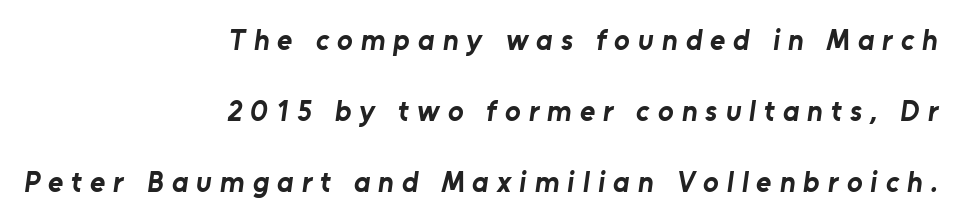
The image shows 29 px bold sans-serif type; set right-aligned, loose line spacing (2.44x), unusually wide letter spacing (+0.28 em), not underlined; low stroke contrast and a medium x-height.
